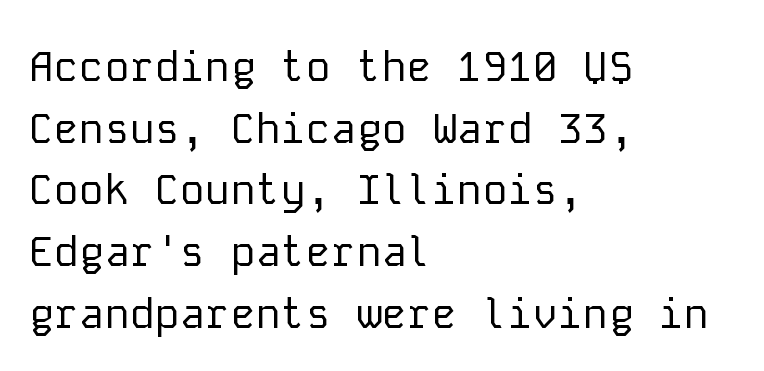
{"serif": "no", "italic": "no", "bold": "no", "weight": "regular", "width": "normal", "stroke_contrast": "low", "x_height": "medium", "monospaced": "yes", "underline": "no", "align": "left", "line_spacing": "normal", "line_spacing_ratio": 1.47, "letter_spacing": "normal", "letter_spacing_em": 0.0, "glyph_px": 42}
